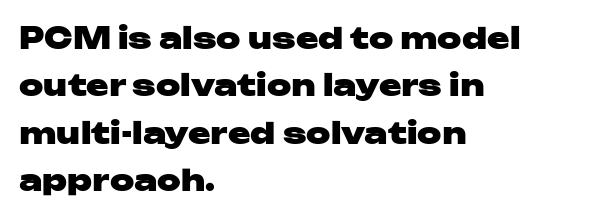
{"serif": "no", "italic": "no", "bold": "yes", "weight": "heavy", "width": "wide", "stroke_contrast": "low", "x_height": "medium", "monospaced": "no", "underline": "no", "align": "left", "line_spacing": "normal", "line_spacing_ratio": 1.58, "letter_spacing": "normal", "letter_spacing_em": 0.0, "glyph_px": 30}
